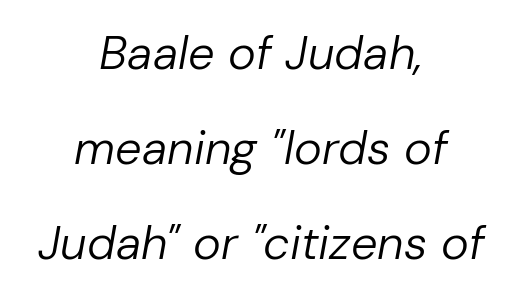
{"italic": "yes", "lean": "right", "slant_degrees": 10, "bold": "no", "weight": "regular", "width": "normal", "stroke_contrast": "low", "x_height": "medium", "monospaced": "no", "underline": "no", "align": "center", "line_spacing": "loose", "line_spacing_ratio": 2.02, "letter_spacing": "normal", "letter_spacing_em": 0.0, "glyph_px": 47}
